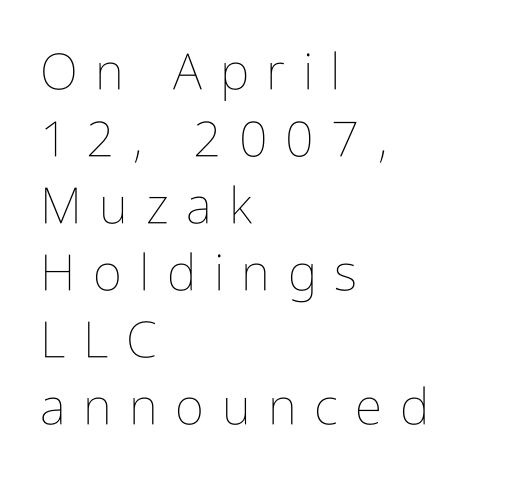
The image shows 50 px thin, condensed type, upright; set left-aligned, normal line spacing (1.34x), unusually wide letter spacing (+0.35 em), not underlined; low stroke contrast and a medium x-height.
